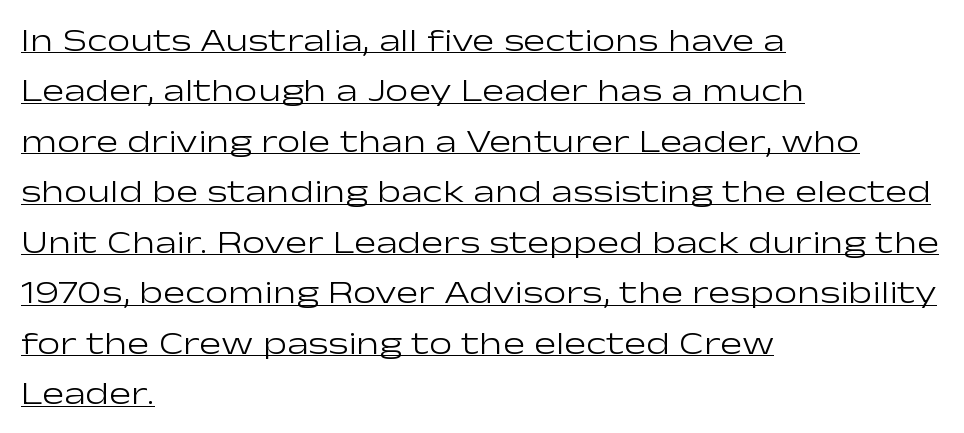
The image shows 33 px light, wide sans-serif type, upright; set left-aligned, normal line spacing (1.53x), normal letter spacing, underlined; low stroke contrast and a medium x-height.
